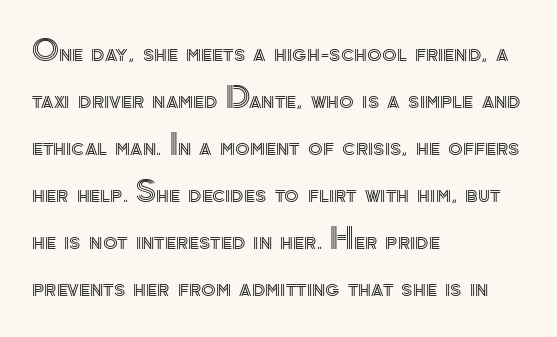
Q: Is the text italic (slanted)? A: No, it is upright.
Q: Is the text underlined? A: No.
Q: How is the paragraph aligned? A: Left-aligned.
Q: Is the spacing between letters normal or unusually wide? A: Normal.
Q: Is the spacing between lines tight, normal or loose? A: Normal.
Q: Width (condensed, normal, or wide)? A: Normal.
Q: x-height? A: Small.
Q: Monospaced? A: No.
